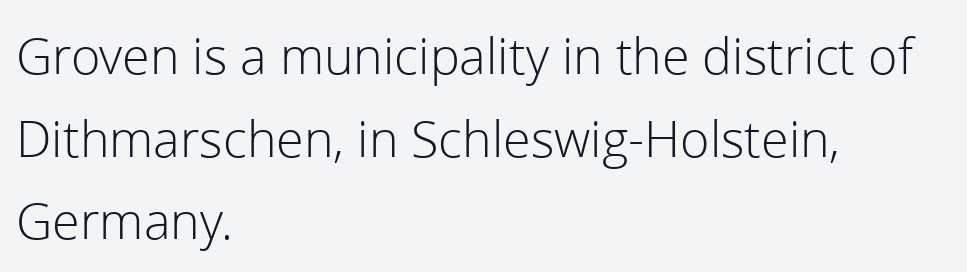
Q: Is the text bold? A: No.
Q: Is the text italic (slanted)? A: No, it is upright.
Q: Is the typeface a serif or a sans-serif typeface? A: Sans-serif.
Q: Is the text underlined? A: No.
Q: How is the paragraph aligned? A: Left-aligned.
Q: Is the spacing between letters normal or unusually wide? A: Normal.
Q: Is the spacing between lines tight, normal or loose? A: Normal.
Q: Width (condensed, normal, or wide)? A: Normal.
Q: Stroke contrast? A: Low.
Q: x-height? A: Medium.
Q: Monospaced? A: No.
